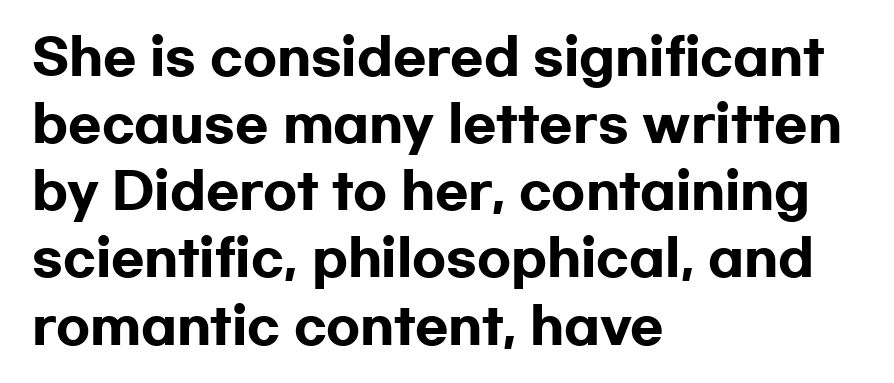
The image shows 49 px heavy, wide sans-serif type, upright; set left-aligned, normal line spacing (1.37x), normal letter spacing, not underlined; low stroke contrast and a medium x-height.
